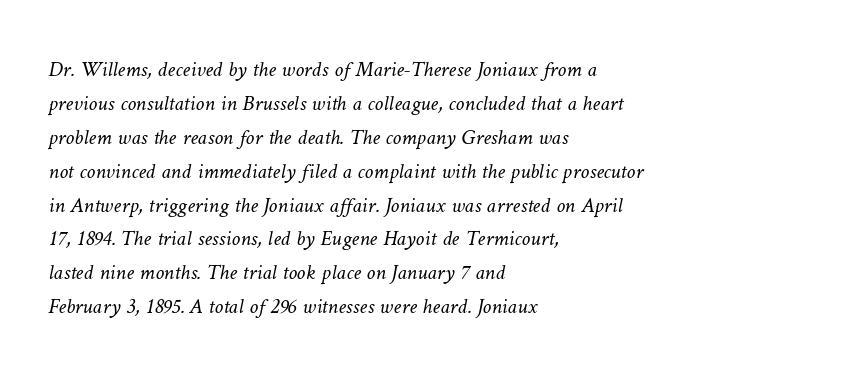
{"bold": "no", "underline": "no", "align": "left", "line_spacing": "normal", "line_spacing_ratio": 1.54, "letter_spacing": "normal", "letter_spacing_em": 0.0, "glyph_px": 22}
